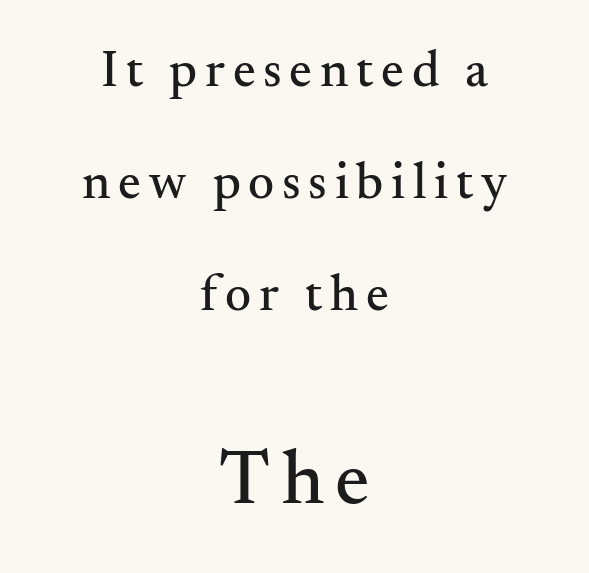
Is there any slant? The stems are plumb. The lines are spread far apart with generous leading. Proportional: the letters do not fall into vertical columns. A bare baseline throughout the passage. Casual observation: everything's sitting right in the middle.
